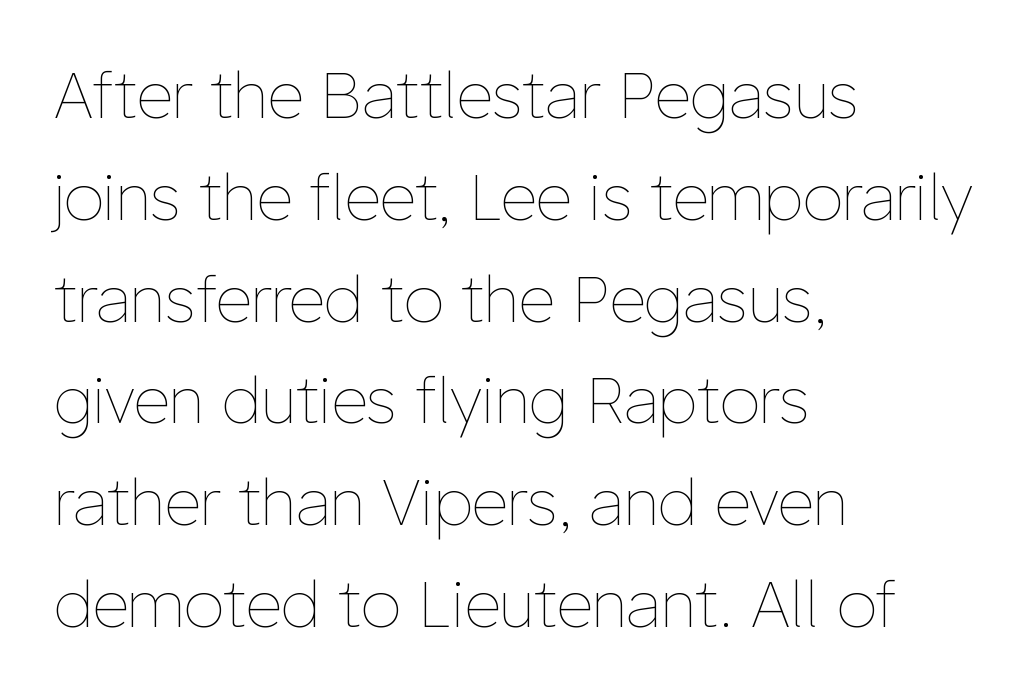
Q: Is the text bold? A: No.
Q: Is the text italic (slanted)? A: No, it is upright.
Q: Is the text underlined? A: No.
Q: How is the paragraph aligned? A: Left-aligned.
Q: Is the spacing between letters normal or unusually wide? A: Normal.
Q: Is the spacing between lines tight, normal or loose? A: Normal.
Q: Width (condensed, normal, or wide)? A: Normal.
Q: Stroke contrast? A: Low.
Q: x-height? A: Medium.
Q: Monospaced? A: No.
